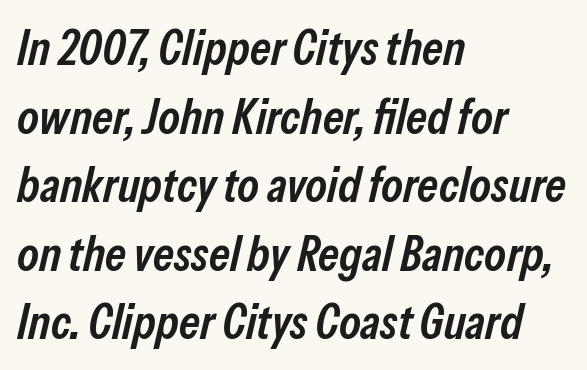
Q: Is the text bold? A: Semi-bold.
Q: Is the text italic (slanted)? A: Yes, it leans right by about 13 degrees.
Q: Is the text underlined? A: No.
Q: How is the paragraph aligned? A: Left-aligned.
Q: Is the spacing between letters normal or unusually wide? A: Normal.
Q: Is the spacing between lines tight, normal or loose? A: Normal.
Q: Width (condensed, normal, or wide)? A: Condensed.
Q: Stroke contrast? A: Low.
Q: x-height? A: Medium.
Q: Monospaced? A: No.
